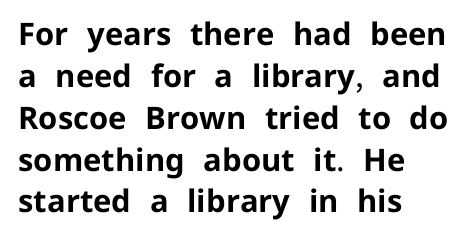
The area under the type is left untouched. Students, observe: this is what conventionally led text looks like. The letters advance in unequal steps, a hallmark of proportional type. Typesetter's note: full bold, strokes at maximum text heaviness. Nope, no serifs anywhere on these letters.
